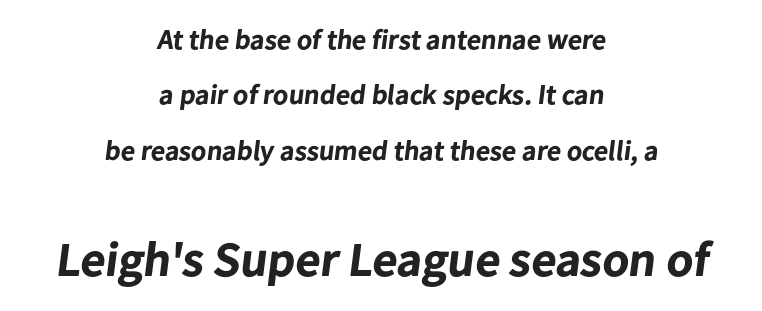
A student would call this center alignment; a typographer would say set centered. The rendering uses a bold face; every stroke is thick and dark. The passage shown is typed in a proportional face where columns would drift. The following chunk of copy outweighs the initial chunk in type size. The area under the type is left untouched.
